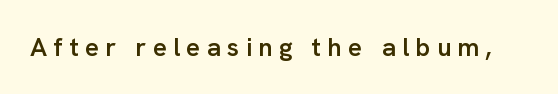
{"italic": "no", "bold": "semi", "underline": "no", "letter_spacing": "wide", "letter_spacing_em": 0.24, "glyph_px": 26}
